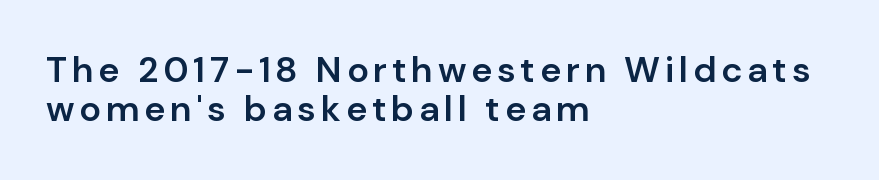
The image shows 36 px semibold sans-serif type, upright; set left-aligned, tight line spacing (1.09x), not underlined; low stroke contrast and a medium x-height.
